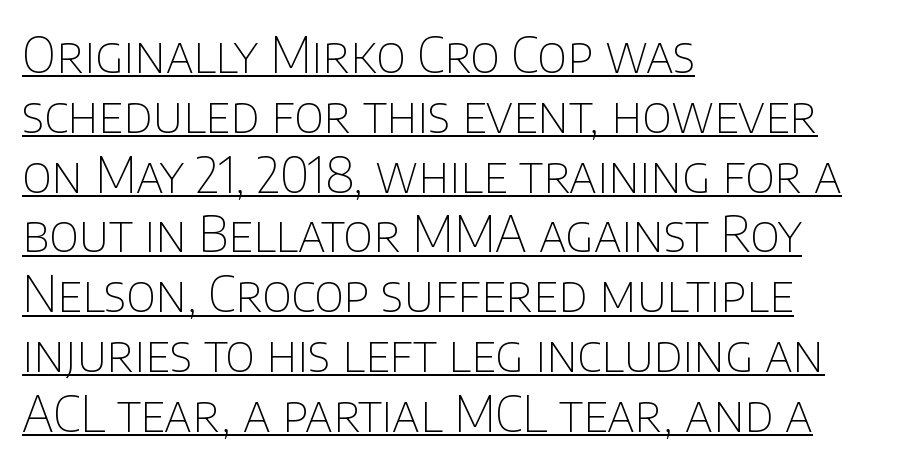
Q: Is the text bold? A: No.
Q: Is the text italic (slanted)? A: No, it is upright.
Q: Is the typeface a serif or a sans-serif typeface? A: Sans-serif.
Q: Is the text underlined? A: Yes.
Q: How is the paragraph aligned? A: Left-aligned.
Q: Is the spacing between letters normal or unusually wide? A: Normal.
Q: Width (condensed, normal, or wide)? A: Normal.
Q: Stroke contrast? A: Low.
Q: x-height? A: Large.
Q: Monospaced? A: No.
